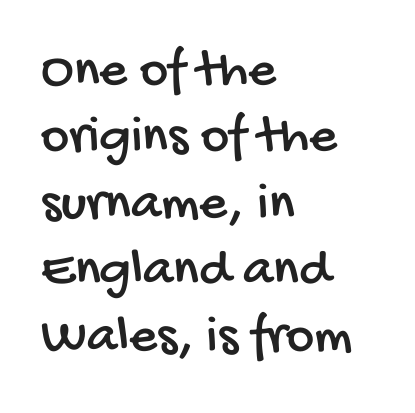
Q: Is the typeface a serif or a sans-serif typeface? A: Sans-serif.
Q: Is the text underlined? A: No.
Q: How is the paragraph aligned? A: Left-aligned.
Q: Is the spacing between letters normal or unusually wide? A: Normal.
Q: Width (condensed, normal, or wide)? A: Condensed.
Q: Stroke contrast? A: Low.
Q: x-height? A: Large.
Q: Monospaced? A: No.
